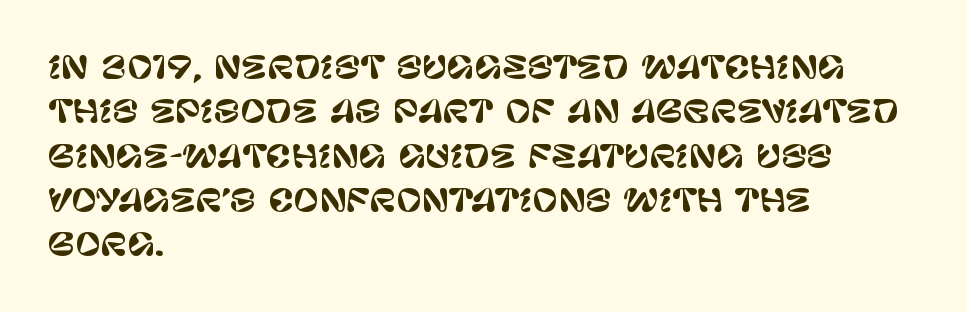
Q: Is the text italic (slanted)? A: Yes.
Q: Is the typeface a serif or a sans-serif typeface? A: Sans-serif.
Q: Is the text underlined? A: No.
Q: How is the paragraph aligned? A: Left-aligned.
Q: Is the spacing between letters normal or unusually wide? A: Normal.
Q: Is the spacing between lines tight, normal or loose? A: Normal.
Q: Width (condensed, normal, or wide)? A: Normal.
Q: Stroke contrast? A: Low.
Q: x-height? A: Large.
Q: Monospaced? A: No.
